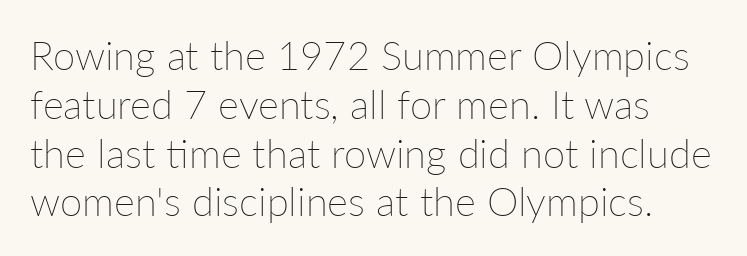
Q: Is the text bold? A: No.
Q: Is the text italic (slanted)? A: No, it is upright.
Q: Is the text underlined? A: No.
Q: Is the spacing between letters normal or unusually wide? A: Normal.
Q: Width (condensed, normal, or wide)? A: Normal.
Q: Stroke contrast? A: Low.
Q: x-height? A: Medium.
Q: Monospaced? A: No.
